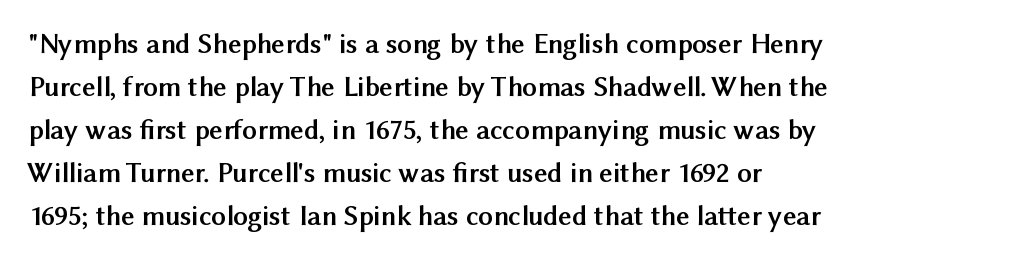
Layout note: lines flush left. Plenty of ink on the page — the face is bold. Note: no serifs on the glyphs. Summary of vertical rhythm: regular, with standard interline spacing.
